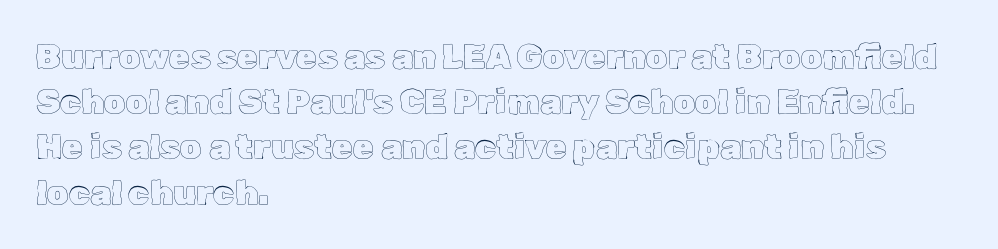
{"italic": "no", "width": "normal", "x_height": "medium", "monospaced": "no", "underline": "no", "align": "left", "line_spacing": "normal", "line_spacing_ratio": 1.33, "letter_spacing": "normal", "letter_spacing_em": 0.0, "glyph_px": 34}
